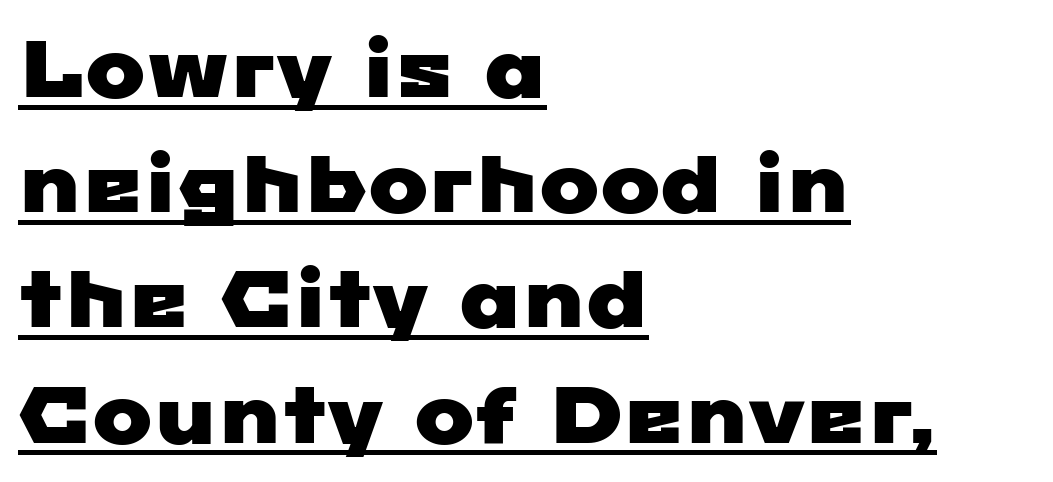
{"serif": "no", "width": "wide", "stroke_contrast": "low", "x_height": "medium", "monospaced": "no", "underline": "yes", "align": "left", "line_spacing": "normal", "line_spacing_ratio": 1.44, "letter_spacing": "normal", "letter_spacing_em": 0.0, "glyph_px": 80}
